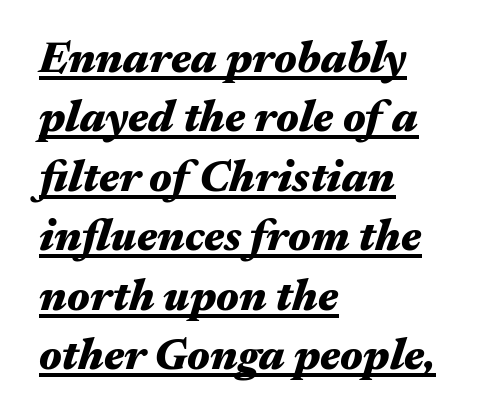
{"italic": "yes", "lean": "right", "slant_degrees": 17, "bold": "yes", "weight": "heavy", "width": "wide", "stroke_contrast": "medium", "x_height": "medium", "monospaced": "no", "underline": "yes", "align": "left", "line_spacing": "normal", "line_spacing_ratio": 1.35, "letter_spacing": "normal", "letter_spacing_em": 0.0, "glyph_px": 44}
